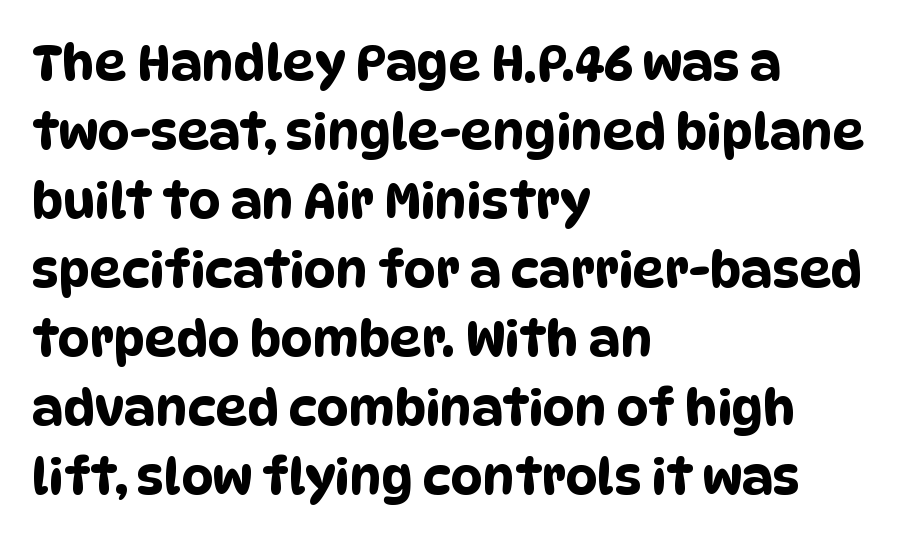
Q: Is the typeface a serif or a sans-serif typeface? A: Sans-serif.
Q: Is the text underlined? A: No.
Q: How is the paragraph aligned? A: Left-aligned.
Q: Is the spacing between letters normal or unusually wide? A: Normal.
Q: Is the spacing between lines tight, normal or loose? A: Normal.
Q: Width (condensed, normal, or wide)? A: Condensed.
Q: Stroke contrast? A: Low.
Q: x-height? A: Large.
Q: Monospaced? A: No.
